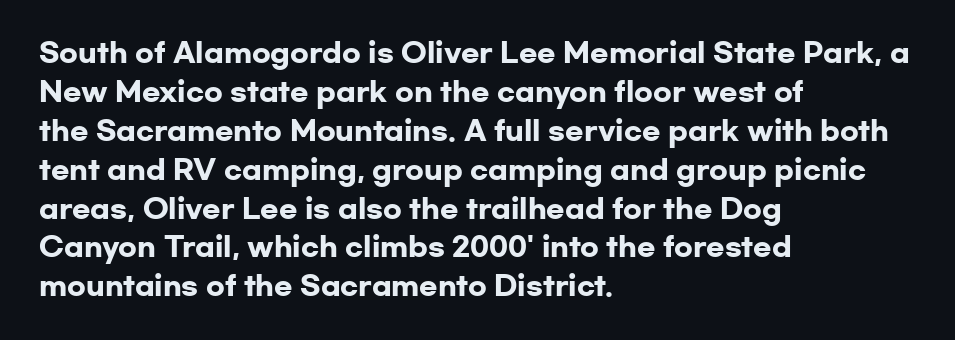
Q: Is the text bold? A: Yes.
Q: Is the text italic (slanted)? A: No, it is upright.
Q: Is the text underlined? A: No.
Q: How is the paragraph aligned? A: Left-aligned.
Q: Is the spacing between letters normal or unusually wide? A: Normal.
Q: Is the spacing between lines tight, normal or loose? A: Normal.
